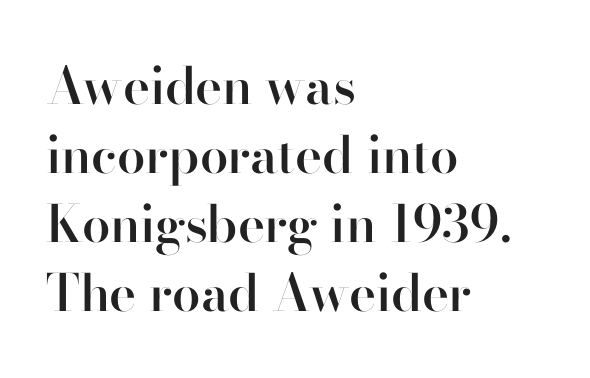
Horizontal alignment here is leftward, the default for most running prose. Here the glyphs are tracked normally, forming tight word shapes. The passage shown is typeset with a sans-serif family. The letters stand upright; this is a roman face. Moderately thickened strokes mark this as semibold type. Unmarked baselines from the first word to the last.
